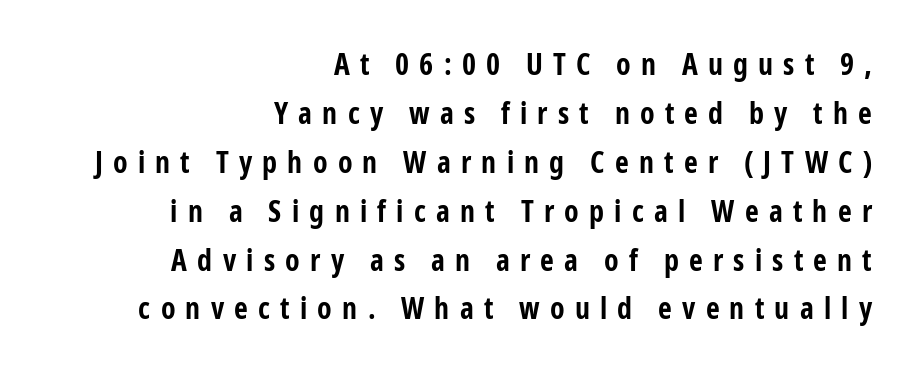
The image shows 30 px bold, condensed sans-serif type, upright; set right-aligned, normal line spacing (1.63x), unusually wide letter spacing (+0.34 em), not underlined; low stroke contrast and a medium x-height.
